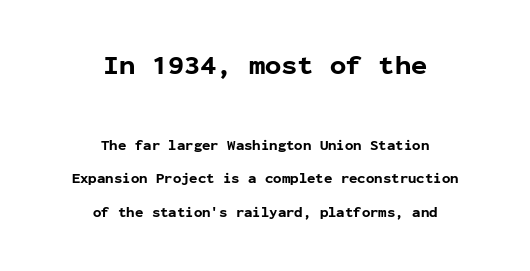
Q: Is the text bold? A: Yes.
Q: Is the text italic (slanted)? A: No, it is upright.
Q: Is the text underlined? A: No.
Q: How is the paragraph aligned? A: Centered.
Q: Is the spacing between letters normal or unusually wide? A: Normal.
Q: Is the spacing between lines tight, normal or loose? A: Loose.
Q: Which block of text is set in a larger size, the first (top) or the second (bottom)? A: The first (top) one.
